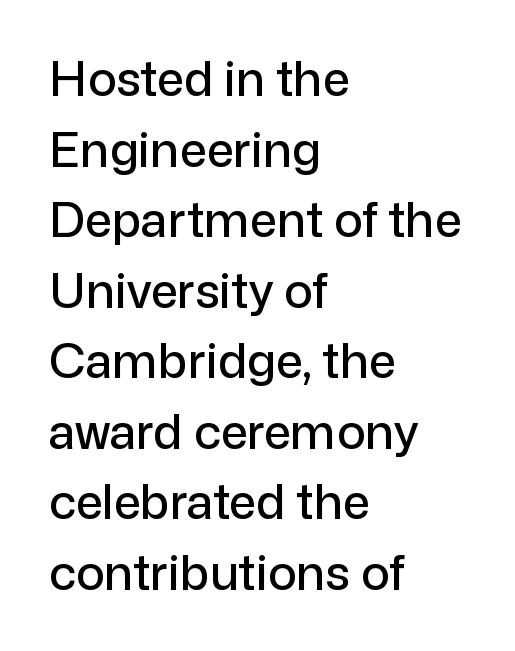
Q: Is the text italic (slanted)? A: No, it is upright.
Q: Is the typeface a serif or a sans-serif typeface? A: Sans-serif.
Q: Is the text underlined? A: No.
Q: How is the paragraph aligned? A: Left-aligned.
Q: Is the spacing between letters normal or unusually wide? A: Normal.
Q: Is the spacing between lines tight, normal or loose? A: Normal.
Q: Width (condensed, normal, or wide)? A: Normal.
Q: Stroke contrast? A: Low.
Q: x-height? A: Medium.
Q: Monospaced? A: No.
